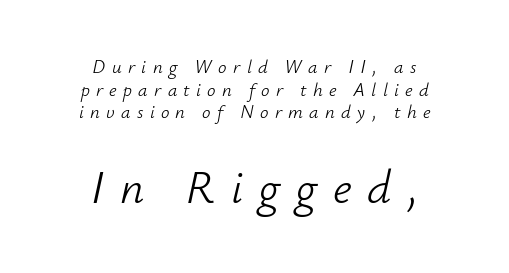
Q: Is the text bold? A: No.
Q: Is the text italic (slanted)? A: Yes, it leans right by about 12 degrees.
Q: Is the text underlined? A: No.
Q: How is the paragraph aligned? A: Centered.
Q: Is the spacing between letters normal or unusually wide? A: Unusually wide.
Q: Which block of text is set in a larger size, the first (top) or the second (bottom)? A: The second (bottom) one.
Q: Width (condensed, normal, or wide)? A: Normal.
Q: Stroke contrast? A: Low.
Q: x-height? A: Small.
Q: Monospaced? A: No.
